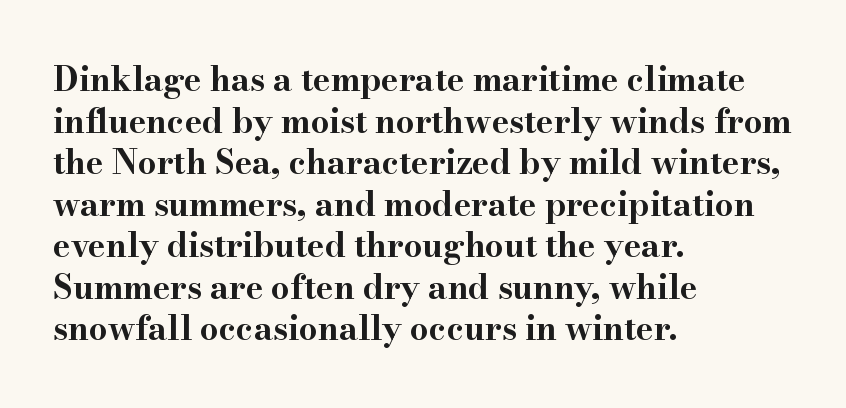
Q: Is the text bold? A: Yes.
Q: Is the text italic (slanted)? A: No, it is upright.
Q: Is the typeface a serif or a sans-serif typeface? A: Serif.
Q: Is the text underlined? A: No.
Q: How is the paragraph aligned? A: Left-aligned.
Q: Is the spacing between letters normal or unusually wide? A: Normal.
Q: Is the spacing between lines tight, normal or loose? A: Normal.
Q: Width (condensed, normal, or wide)? A: Wide.
Q: Stroke contrast? A: High.
Q: x-height? A: Small.
Q: Monospaced? A: No.
